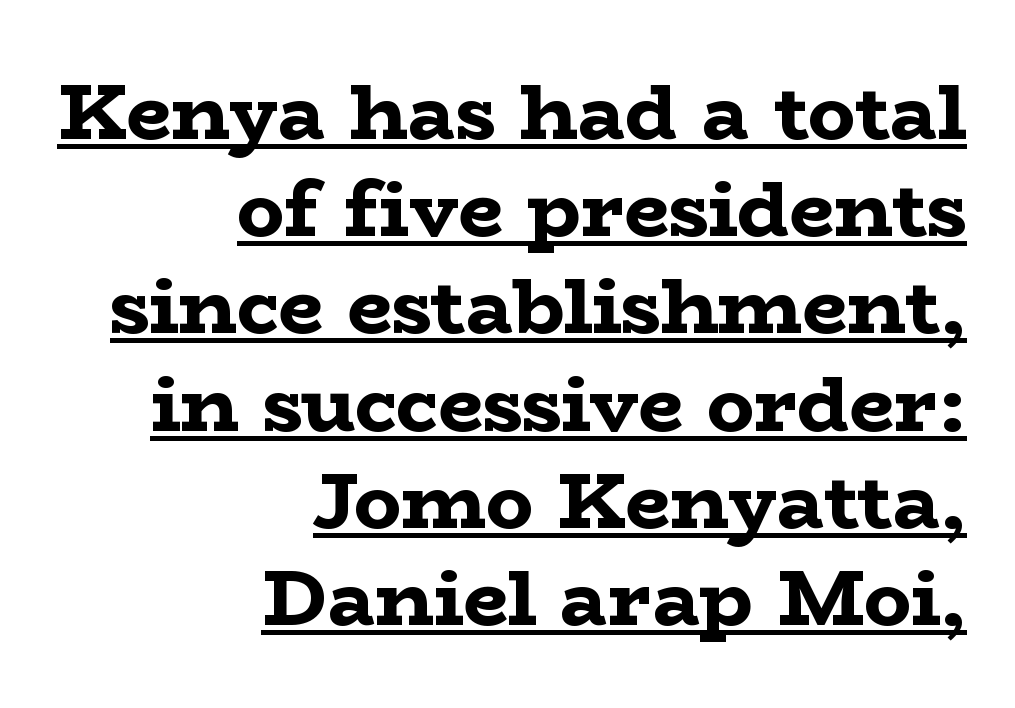
Q: Is the text bold? A: Yes.
Q: Is the text italic (slanted)? A: No, it is upright.
Q: Is the typeface a serif or a sans-serif typeface? A: Serif.
Q: Is the text underlined? A: Yes.
Q: How is the paragraph aligned? A: Right-aligned.
Q: Is the spacing between letters normal or unusually wide? A: Normal.
Q: Width (condensed, normal, or wide)? A: Wide.
Q: Stroke contrast? A: Low.
Q: x-height? A: Medium.
Q: Monospaced? A: No.
